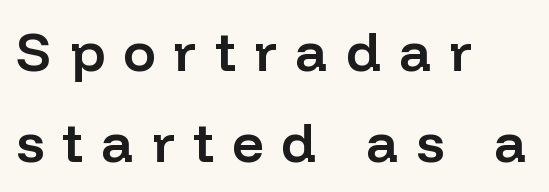
The image shows 55 px semibold sans-serif type, upright; set left-aligned, normal line spacing (1.65x), unusually wide letter spacing (+0.33 em), not underlined; low stroke contrast and a medium x-height.
